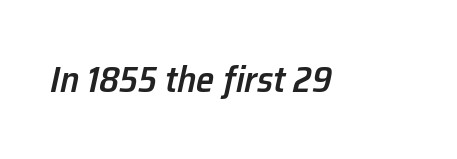
Plain, unruled lines of type. Does extra space separate the letters? No, they use regular spacing. A fair bit of extra ink — the face is semibold, not bold. Characters are canted at an angle relative to the baseline's perpendicular. These lines are rendered in a variable-pitch font.
